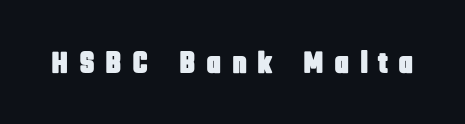
Q: Is the text italic (slanted)? A: No, it is upright.
Q: Is the typeface a serif or a sans-serif typeface? A: Sans-serif.
Q: Is the text underlined? A: No.
Q: Is the spacing between letters normal or unusually wide? A: Unusually wide.
Q: Width (condensed, normal, or wide)? A: Condensed.
Q: Stroke contrast? A: Low.
Q: x-height? A: Large.
Q: Monospaced? A: No.
